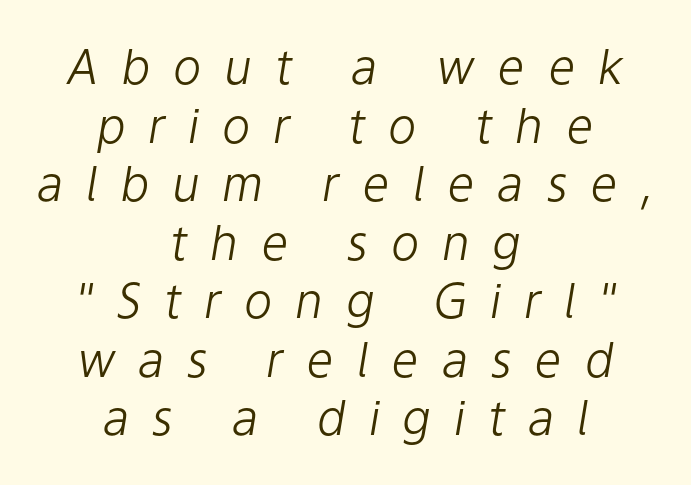
The image shows 48 px light type, italic (leaning right); set centered, line spacing 1.22x, unusually wide letter spacing (+0.47 em), not underlined; low stroke contrast and a medium x-height.
